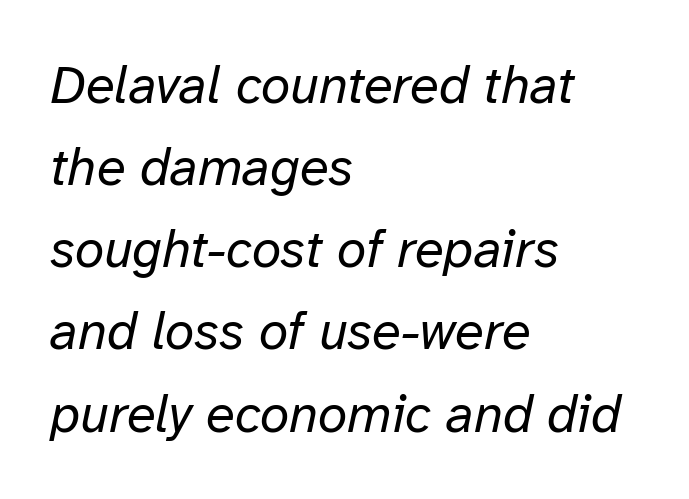
{"italic": "yes", "lean": "right", "slant_degrees": 12, "bold": "no", "weight": "regular", "width": "normal", "stroke_contrast": "low", "x_height": "medium", "monospaced": "no", "underline": "no", "align": "left", "line_spacing": "normal", "line_spacing_ratio": 1.55, "letter_spacing": "normal", "letter_spacing_em": 0.0, "glyph_px": 53}
